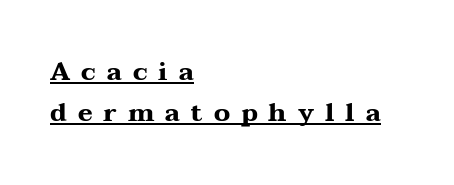
Q: Is the text bold? A: Yes.
Q: Is the text italic (slanted)? A: No, it is upright.
Q: Is the text underlined? A: Yes.
Q: How is the paragraph aligned? A: Left-aligned.
Q: Is the spacing between letters normal or unusually wide? A: Unusually wide.
Q: Is the spacing between lines tight, normal or loose? A: Normal.
